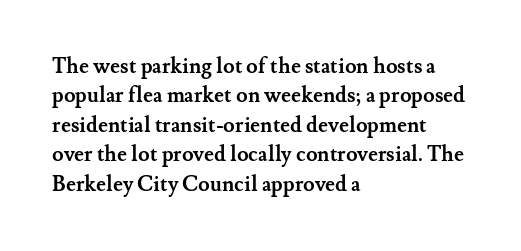
{"italic": "no", "bold": "yes", "underline": "no", "align": "left", "line_spacing": "normal", "line_spacing_ratio": 1.4, "letter_spacing": "normal", "letter_spacing_em": 0.0, "glyph_px": 21}
